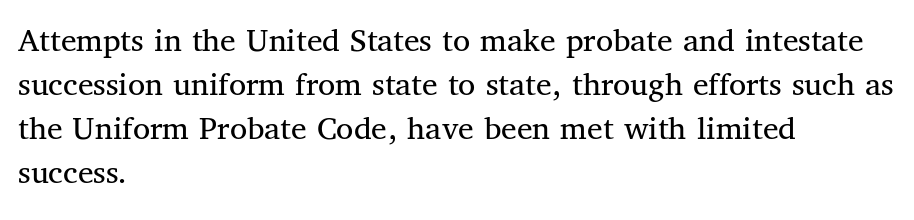
Q: Is the text bold? A: No.
Q: Is the text italic (slanted)? A: No, it is upright.
Q: Is the typeface a serif or a sans-serif typeface? A: Serif.
Q: Is the text underlined? A: No.
Q: How is the paragraph aligned? A: Left-aligned.
Q: Is the spacing between letters normal or unusually wide? A: Normal.
Q: Is the spacing between lines tight, normal or loose? A: Normal.
Q: Width (condensed, normal, or wide)? A: Normal.
Q: Stroke contrast? A: Medium.
Q: x-height? A: Medium.
Q: Monospaced? A: No.
